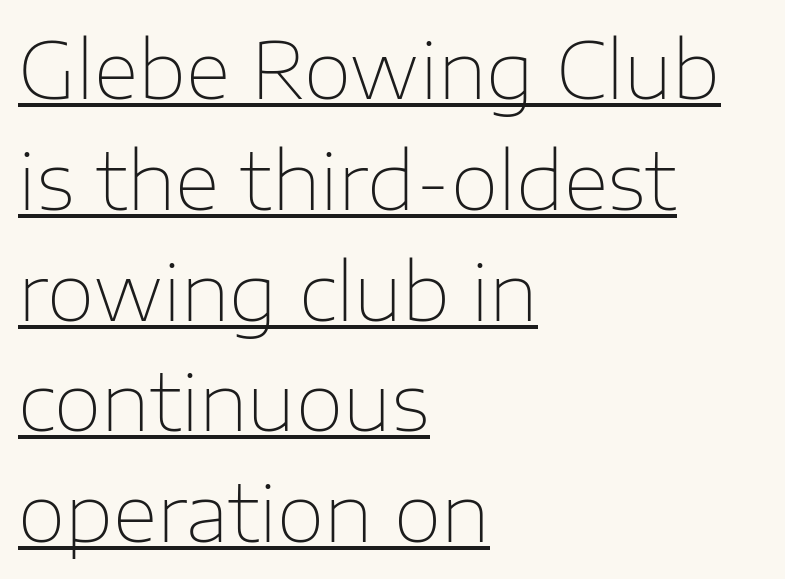
Does the lettering tilt? It doesn't — this is upright. The rag falls on the right side of this text block. The passage shown stacks its lines at a standard gap. You can see a thin bar hugging the bottom of the glyphs. Here the glyphs are tracked normally, forming tight word shapes.
